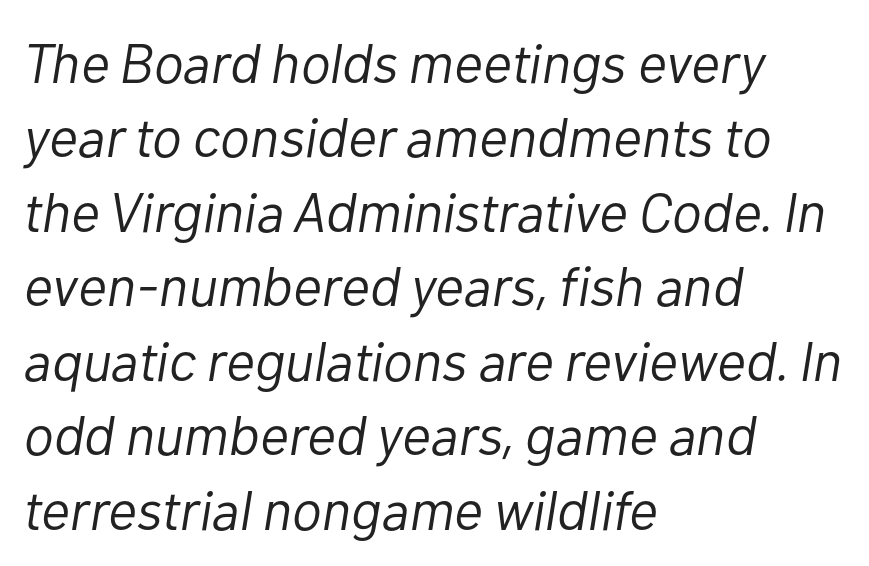
{"italic": "yes", "lean": "right", "slant_degrees": 10, "bold": "no", "weight": "light", "width": "normal", "stroke_contrast": "low", "x_height": "medium", "monospaced": "no", "underline": "no", "align": "left", "line_spacing": "normal", "line_spacing_ratio": 1.33, "letter_spacing": "normal", "letter_spacing_em": 0.0, "glyph_px": 56}
